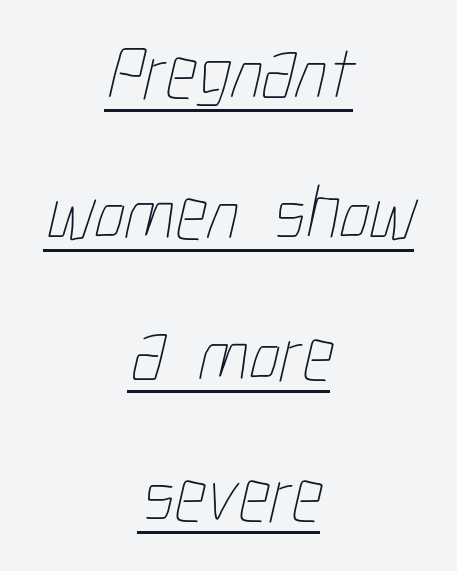
Note the varied advance widths — an 'i' is clearly narrower than an 'm'. The rendering uses the underline text-decoration. The typesetter chose a symmetrical, centered arrangement here. Students, note that the glyphs here touch the page at normal intervals. Stem width sits at or under what a default text font uses.
